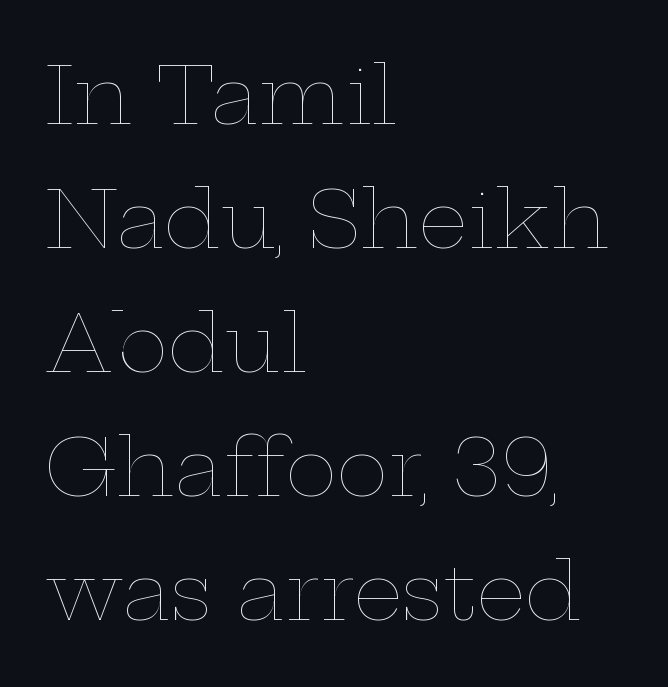
{"italic": "no", "bold": "no", "weight": "thin", "width": "wide", "stroke_contrast": "low", "x_height": "medium", "monospaced": "no", "underline": "no", "align": "left", "line_spacing": "normal", "line_spacing_ratio": 1.57, "letter_spacing": "normal", "letter_spacing_em": 0.0, "glyph_px": 79}
